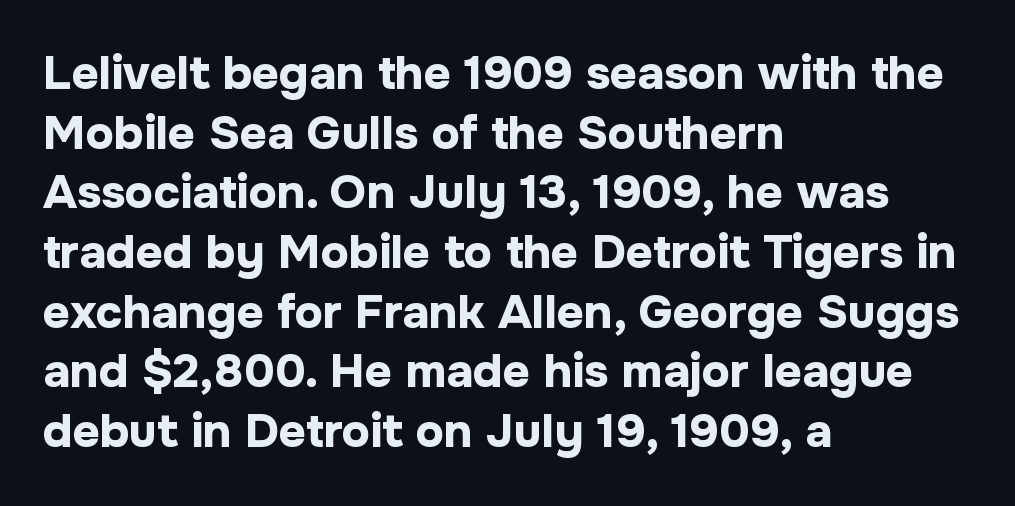
No italicization has been applied; the sample stays upright. Beneath every word, the page is bare. Tracking here is standard; glyphs follow each other at the usual distance. If you drew a ruler down the left edge, every line would touch it. Does the weight exceed regular? Yes, all the way to bold. Quick note: interline space is typical.
